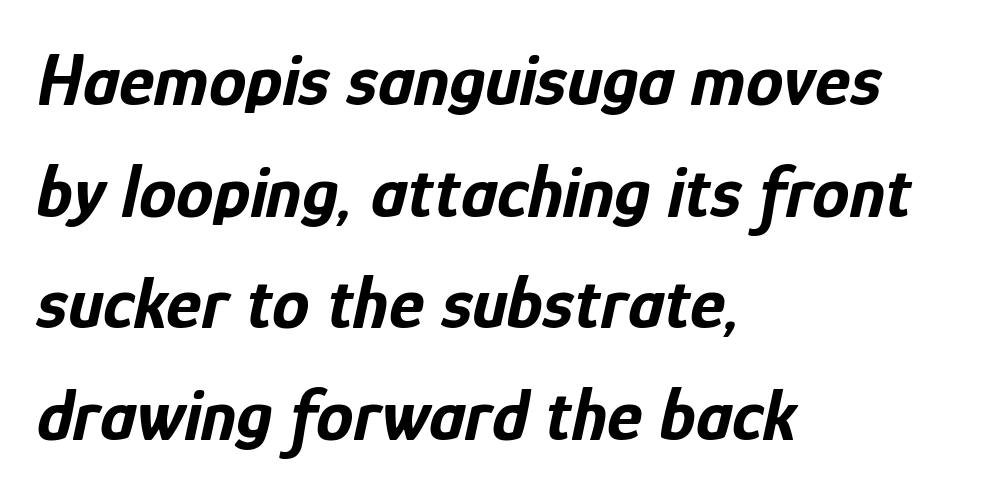
All the whitespace from short lines collects on the right. Honestly, the row spacing looks completely unremarkable. This sample uses an oblique cut, with every glyph tilted off the vertical. You could not count columns in this text — the font is proportionally spaced. The string is rendered with underlining switched off. The line texture is even and compact thanks to regular tracking.
